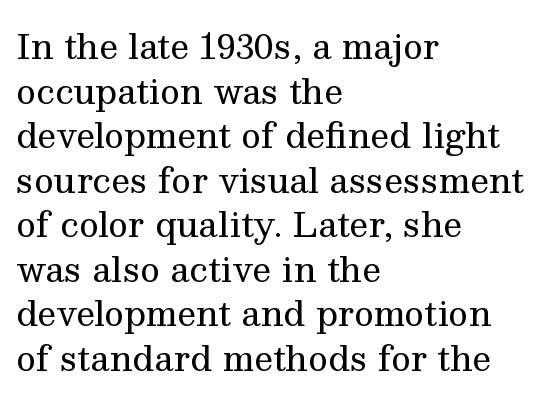
The image shows 34 px regular-weight serif type, upright; set left-aligned, normal line spacing (1.31x), normal letter spacing, not underlined; medium stroke contrast and a medium x-height.
